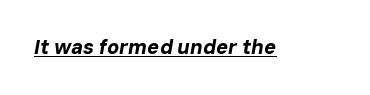
Looking at the ascenders, they clearly lean. The passage shown has conventional tracking throughout. On the weight axis this lands at bold, roughly 700. The words here are underlined.
